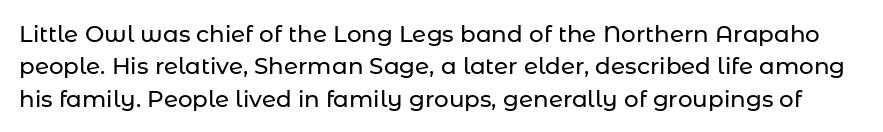
This is the regular roman posture of the typeface. This sample uses plain, unmodified letter spacing. Vertically, the passage feels balanced, rows spaced as you'd expect. Decoration check: the copy has no underline.
